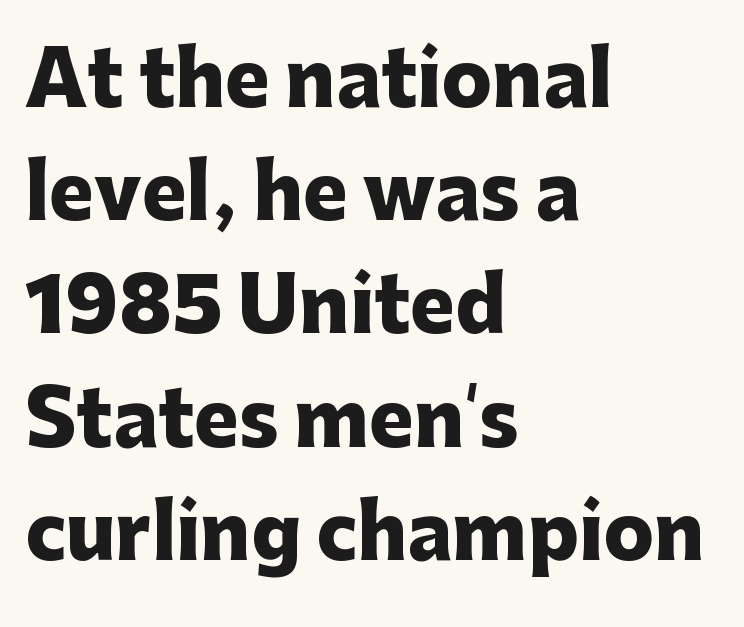
{"serif": "no", "italic": "no", "bold": "yes", "weight": "heavy", "width": "normal", "stroke_contrast": "low", "x_height": "medium", "monospaced": "no", "underline": "no", "align": "left", "line_spacing": "normal", "line_spacing_ratio": 1.51, "letter_spacing": "normal", "letter_spacing_em": 0.0, "glyph_px": 75}
